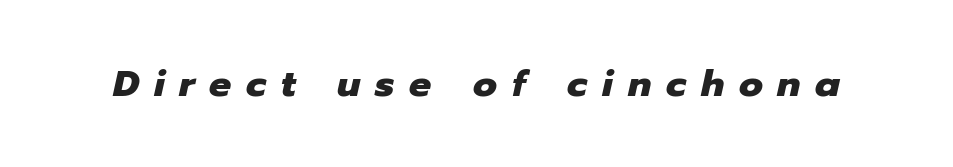
{"italic": "yes", "lean": "right", "slant_degrees": 12, "bold": "yes", "weight": "heavy", "width": "normal", "stroke_contrast": "low", "x_height": "medium", "monospaced": "no", "underline": "no", "letter_spacing": "wide", "letter_spacing_em": 0.4, "glyph_px": 37}
